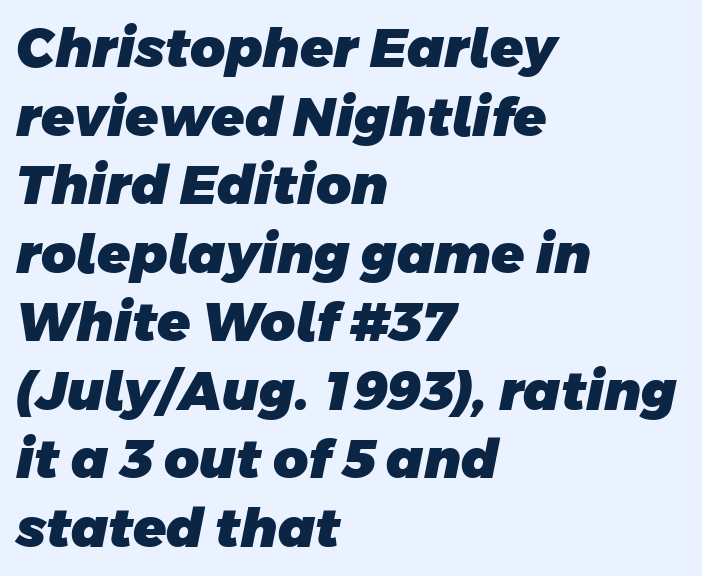
The image shows 54 px heavy sans-serif type; set left-aligned, normal line spacing (1.27x), normal letter spacing, not underlined; low stroke contrast and a large x-height.
